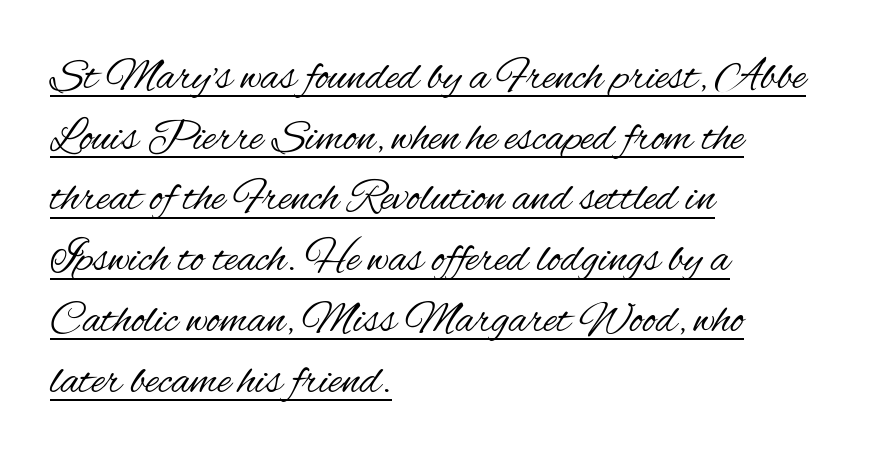
Think of a printed novel: that variable character pitch is what you see here. The text block is weighted toward the left margin, trailing off unevenly rightward. Stems and bowls with no extra thickness — not bold. Honestly, the underline is the first thing you notice here. You can tell from the bare stems that sans-serif type was used.
